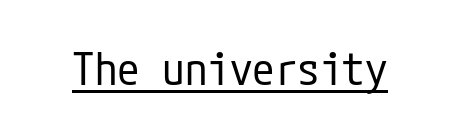
The image shows 45 px regular-weight, condensed sans-serif type, upright; set normal letter spacing, underlined; low stroke contrast and a medium x-height.
